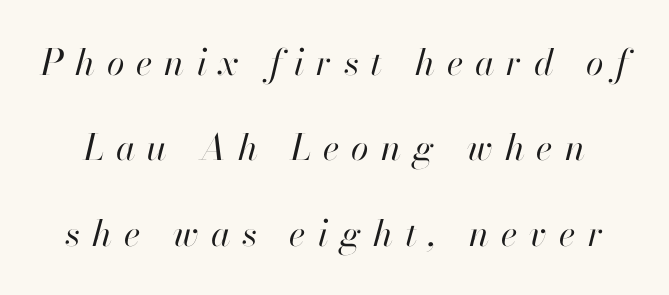
The image shows 36 px regular-weight type, italic (leaning right); set loose line spacing (2.37x), unusually wide letter spacing (+0.33 em), not underlined; high stroke contrast and a small x-height.
